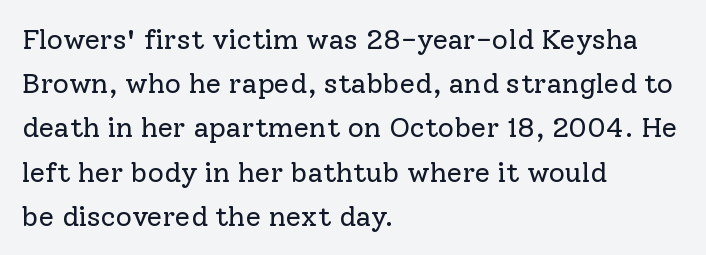
Q: Is the text bold? A: No.
Q: Is the text italic (slanted)? A: No, it is upright.
Q: Is the typeface a serif or a sans-serif typeface? A: Serif.
Q: Is the text underlined? A: No.
Q: How is the paragraph aligned? A: Left-aligned.
Q: Is the spacing between letters normal or unusually wide? A: Normal.
Q: Is the spacing between lines tight, normal or loose? A: Normal.
Q: Width (condensed, normal, or wide)? A: Normal.
Q: Stroke contrast? A: Low.
Q: x-height? A: Medium.
Q: Monospaced? A: No.
